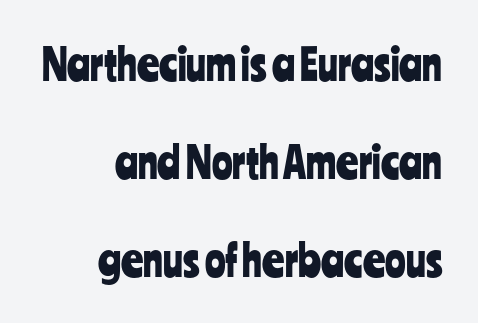
{"serif": "no", "italic": "no", "width": "condensed", "stroke_contrast": "low", "x_height": "medium", "monospaced": "no", "underline": "no", "align": "right", "line_spacing": "loose", "line_spacing_ratio": 2.28, "letter_spacing": "normal", "letter_spacing_em": 0.0, "glyph_px": 43}
